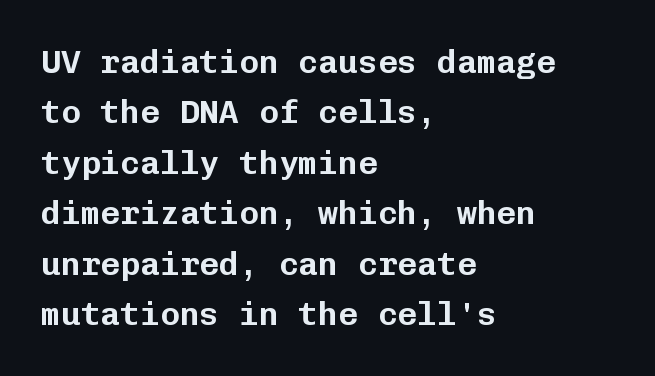
Q: Is the text italic (slanted)? A: No, it is upright.
Q: Is the typeface a serif or a sans-serif typeface? A: Sans-serif.
Q: Is the text underlined? A: No.
Q: How is the paragraph aligned? A: Left-aligned.
Q: Is the spacing between letters normal or unusually wide? A: Normal.
Q: Is the spacing between lines tight, normal or loose? A: Normal.
Q: Width (condensed, normal, or wide)? A: Normal.
Q: Stroke contrast? A: Low.
Q: x-height? A: Medium.
Q: Monospaced? A: Yes.
